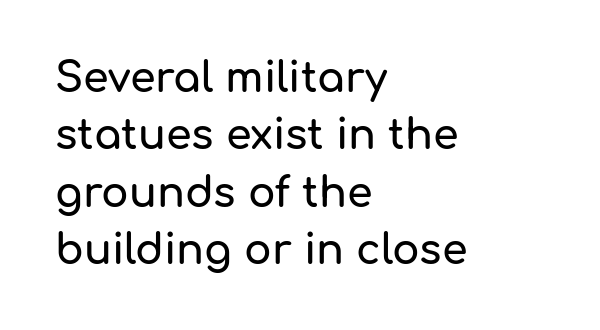
Each new line begins a customary step beneath the previous one. The rendering uses natural spacing where letterforms have individual widths. This sample uses a sans-serif face. These lines are set flush left with a ragged right edge.
